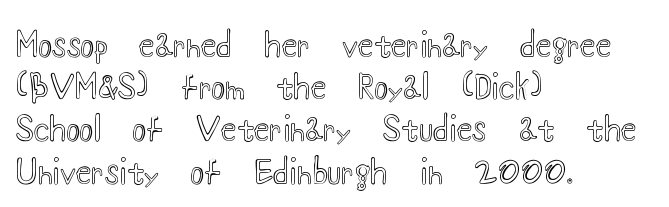
{"italic": "no", "width": "wide", "x_height": "small", "monospaced": "no", "underline": "no", "align": "left", "line_spacing": "normal", "line_spacing_ratio": 1.32, "letter_spacing": "normal", "letter_spacing_em": 0.0, "glyph_px": 32}
